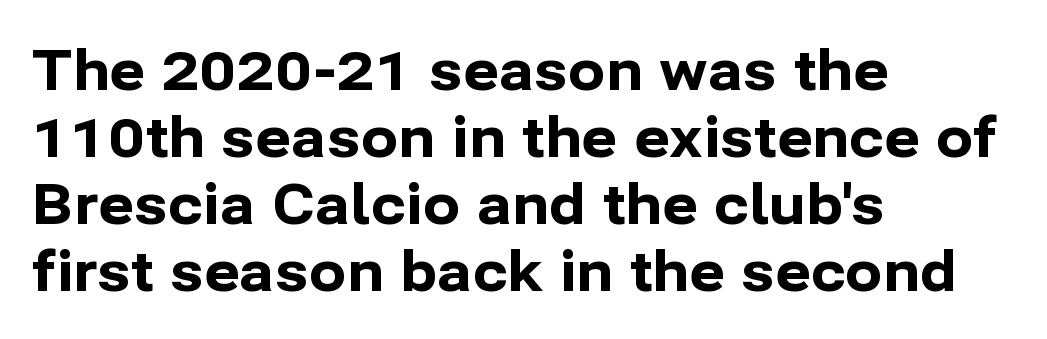
{"serif": "no", "italic": "no", "bold": "yes", "weight": "bold", "width": "normal", "stroke_contrast": "low", "x_height": "medium", "monospaced": "no", "underline": "no", "align": "left", "line_spacing_ratio": 1.22, "letter_spacing": "normal", "letter_spacing_em": 0.0, "glyph_px": 55}
